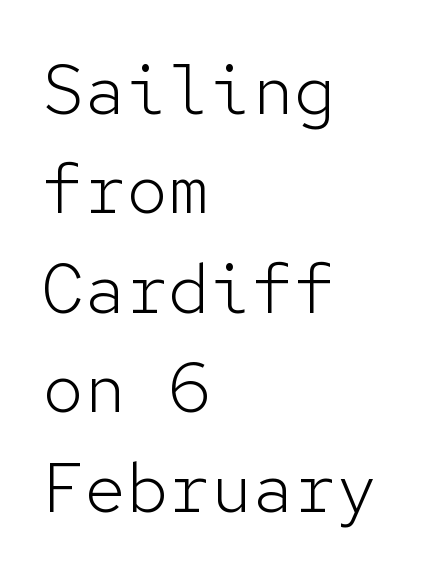
{"serif": "no", "italic": "no", "bold": "no", "weight": "light", "width": "normal", "stroke_contrast": "low", "x_height": "medium", "monospaced": "yes", "underline": "no", "align": "left", "line_spacing": "normal", "line_spacing_ratio": 1.42, "letter_spacing": "normal", "letter_spacing_em": 0.0, "glyph_px": 70}
